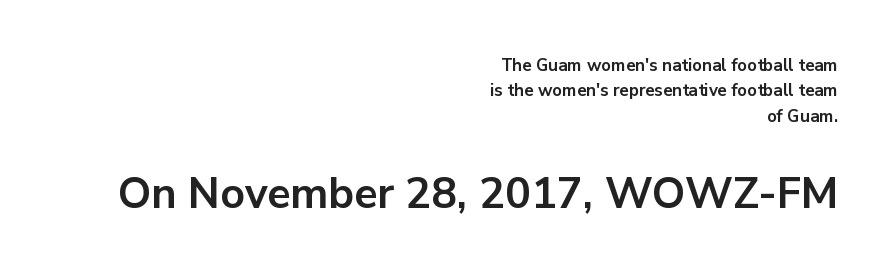
Each letter keeps its own natural width here, so spacing adapts to shape. Nope, no serifs anywhere on these letters. Look at the tracking — it's just the regular setting, nothing added. The following chunk of copy outweighs the initial chunk in type size.
